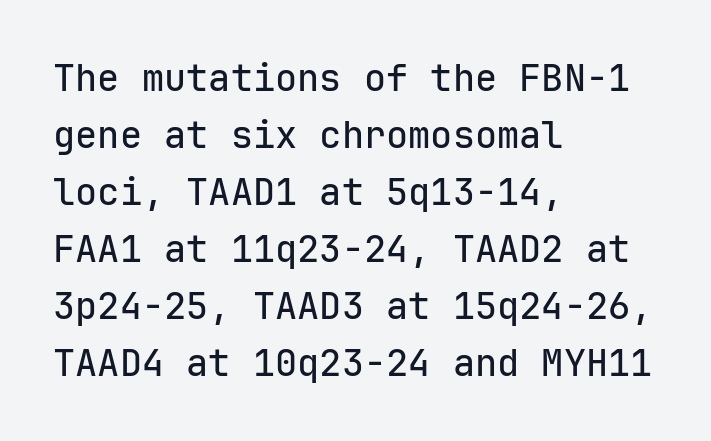
Students, note that the glyphs here touch the page at normal intervals. Is the block centered? No — it sits flush against the left margin. The zone under the glyphs is completely vacant. The letters march in equal steps, a hallmark of fixed-pitch type.
